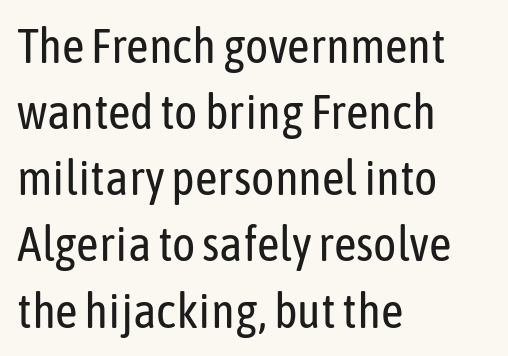
The image shows 49 px regular-weight, condensed sans-serif type, upright; set left-aligned, normal line spacing (1.35x), normal letter spacing, not underlined; low stroke contrast and a medium x-height.
